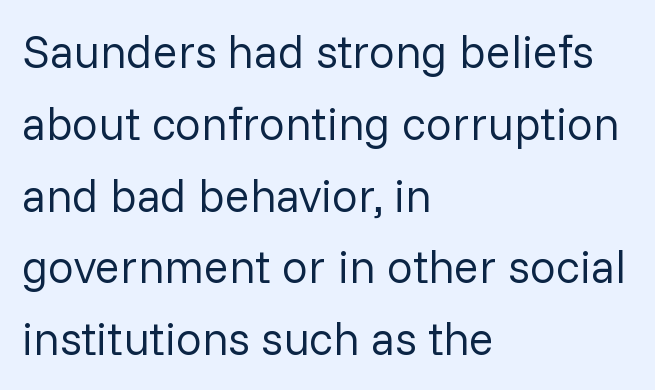
Q: Is the text bold? A: No.
Q: Is the text italic (slanted)? A: No, it is upright.
Q: Is the typeface a serif or a sans-serif typeface? A: Sans-serif.
Q: Is the text underlined? A: No.
Q: How is the paragraph aligned? A: Left-aligned.
Q: Is the spacing between letters normal or unusually wide? A: Normal.
Q: Is the spacing between lines tight, normal or loose? A: Normal.
Q: Width (condensed, normal, or wide)? A: Normal.
Q: Stroke contrast? A: Low.
Q: x-height? A: Medium.
Q: Monospaced? A: No.
